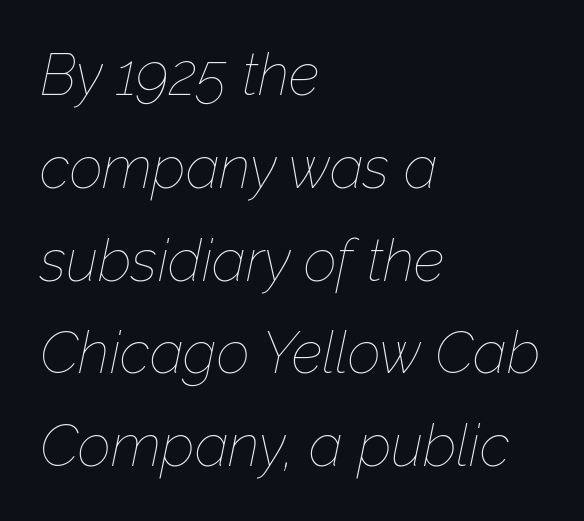
The whole block is typeset with a tilt. The block of text has a typical density, with ordinary space between rows. In CSS terms this would be text-align: left. Stems and bowls with no extra thickness — not bold.
